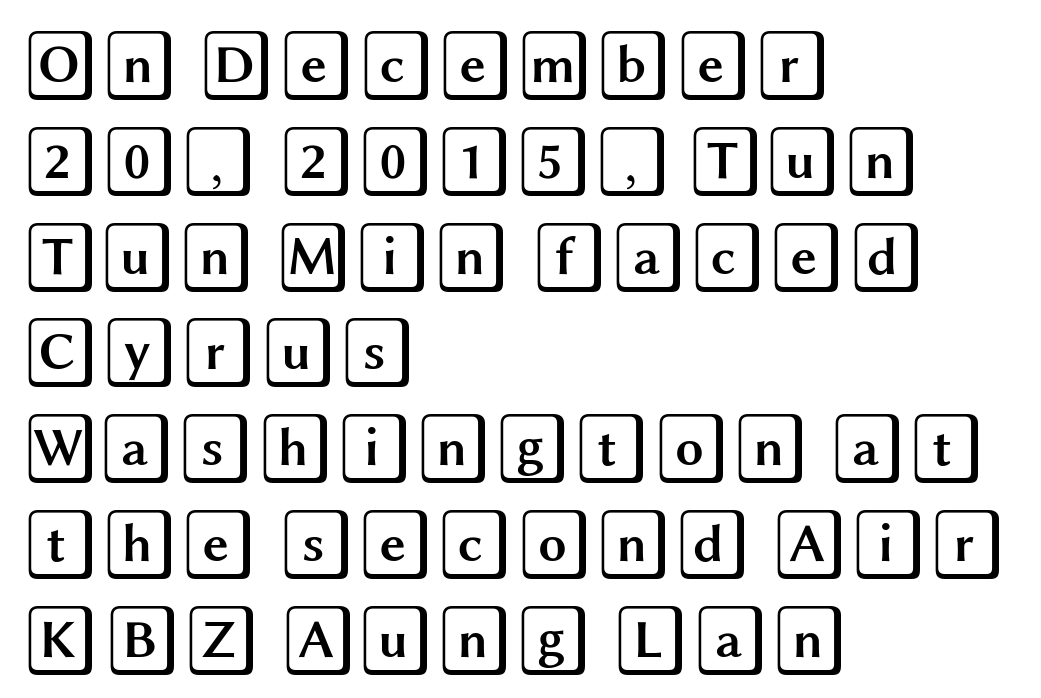
Italic? Not at all — the glyphs are vertical. Vertically, the passage feels balanced, rows spaced as you'd expect. A typesetter would call this zero additional tracking. The paragraph shown leans on its left margin. The area under the type is left untouched.
